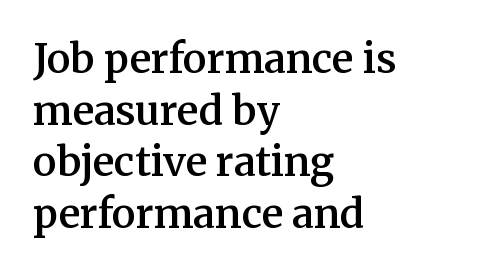
{"serif": "yes", "italic": "no", "bold": "semi", "weight": "semibold", "width": "normal", "stroke_contrast": "medium", "x_height": "medium", "monospaced": "no", "underline": "no", "align": "left", "line_spacing": "normal", "line_spacing_ratio": 1.29, "letter_spacing": "normal", "letter_spacing_em": 0.0, "glyph_px": 40}
